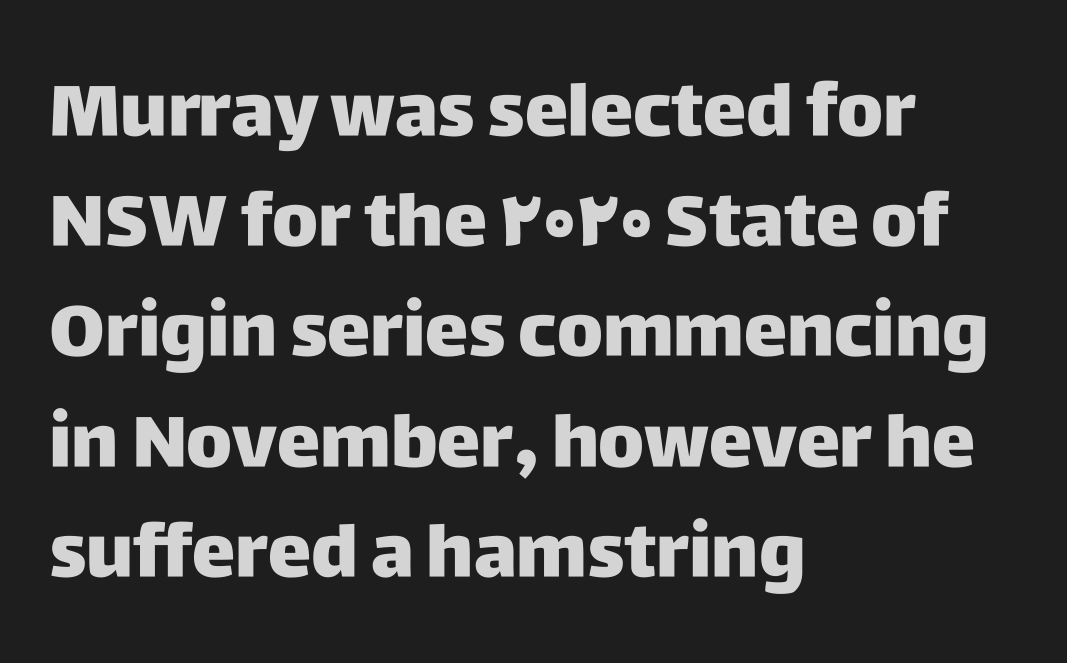
The image shows 73 px sans-serif type, upright; set left-aligned, normal line spacing (1.51x), normal letter spacing, not underlined; low stroke contrast and a large x-height.
